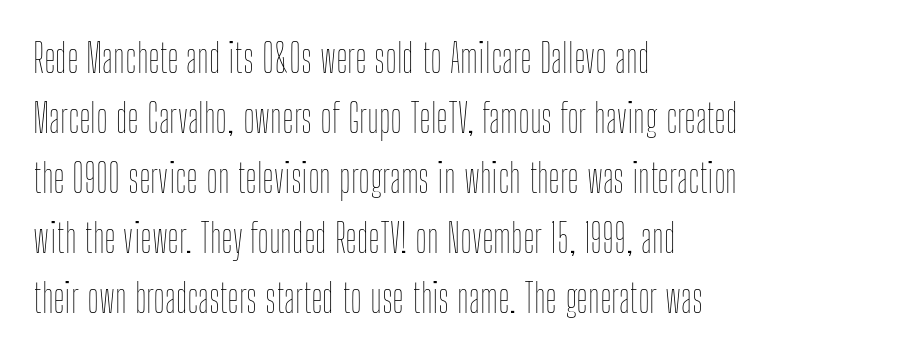
{"italic": "no", "bold": "no", "weight": "thin", "width": "condensed", "stroke_contrast": "low", "x_height": "medium", "monospaced": "no", "underline": "no", "align": "left", "line_spacing": "normal", "line_spacing_ratio": 1.5, "letter_spacing": "normal", "letter_spacing_em": 0.0, "glyph_px": 40}
